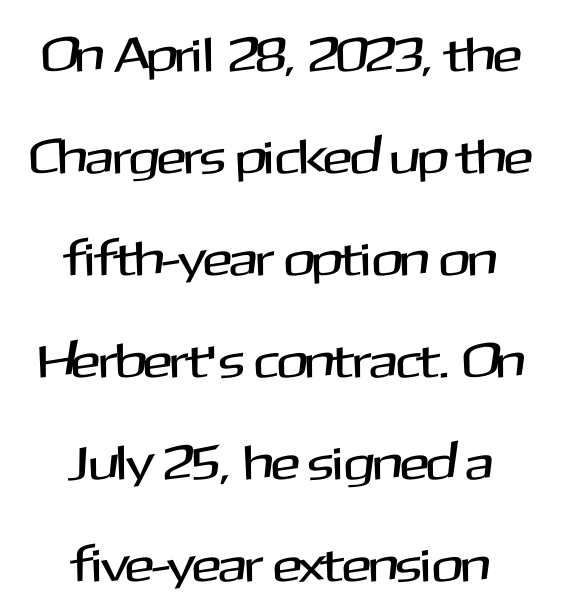
Q: Is the text italic (slanted)? A: No, it is upright.
Q: Is the typeface a serif or a sans-serif typeface? A: Sans-serif.
Q: Is the text underlined? A: No.
Q: How is the paragraph aligned? A: Centered.
Q: Is the spacing between letters normal or unusually wide? A: Normal.
Q: Is the spacing between lines tight, normal or loose? A: Loose.
Q: Width (condensed, normal, or wide)? A: Normal.
Q: Stroke contrast? A: Medium.
Q: x-height? A: Medium.
Q: Monospaced? A: No.
